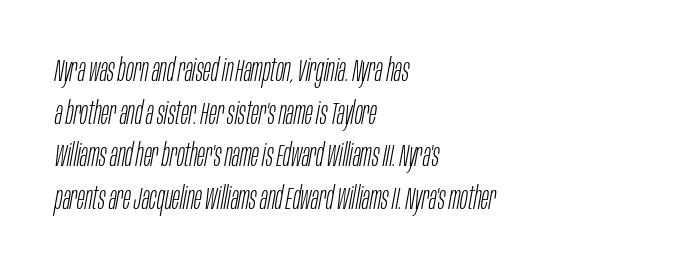
The image shows 32 px light, condensed type, italic (leaning right); set left-aligned, normal line spacing (1.33x), normal letter spacing, not underlined; low stroke contrast and a large x-height.
